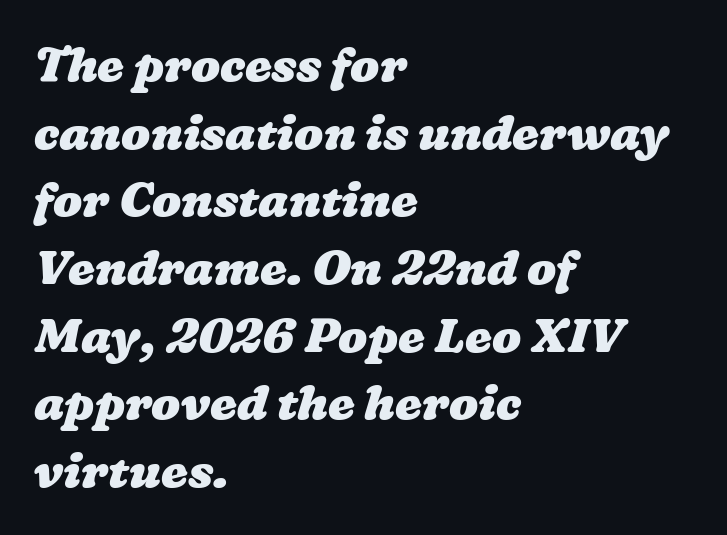
{"bold": "yes", "weight": "heavy", "width": "wide", "stroke_contrast": "low", "x_height": "medium", "monospaced": "no", "underline": "no", "align": "left", "line_spacing": "normal", "line_spacing_ratio": 1.41, "letter_spacing": "normal", "letter_spacing_em": 0.0, "glyph_px": 48}
